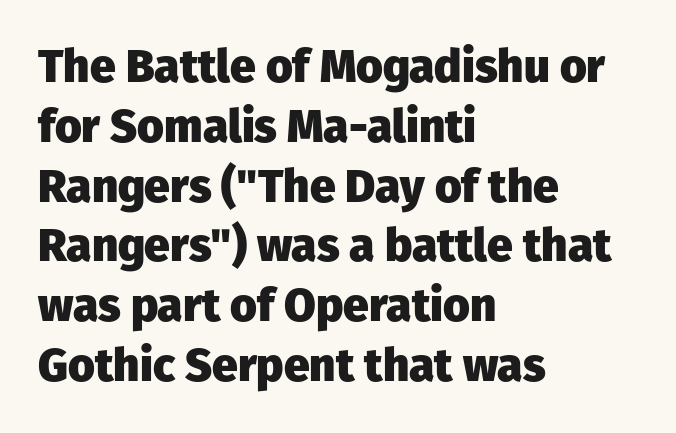
Q: Is the text bold? A: Yes.
Q: Is the text italic (slanted)? A: No, it is upright.
Q: Is the typeface a serif or a sans-serif typeface? A: Sans-serif.
Q: Is the text underlined? A: No.
Q: How is the paragraph aligned? A: Left-aligned.
Q: Is the spacing between letters normal or unusually wide? A: Normal.
Q: Is the spacing between lines tight, normal or loose? A: Normal.
Q: Width (condensed, normal, or wide)? A: Normal.
Q: Stroke contrast? A: Low.
Q: x-height? A: Medium.
Q: Monospaced? A: No.
